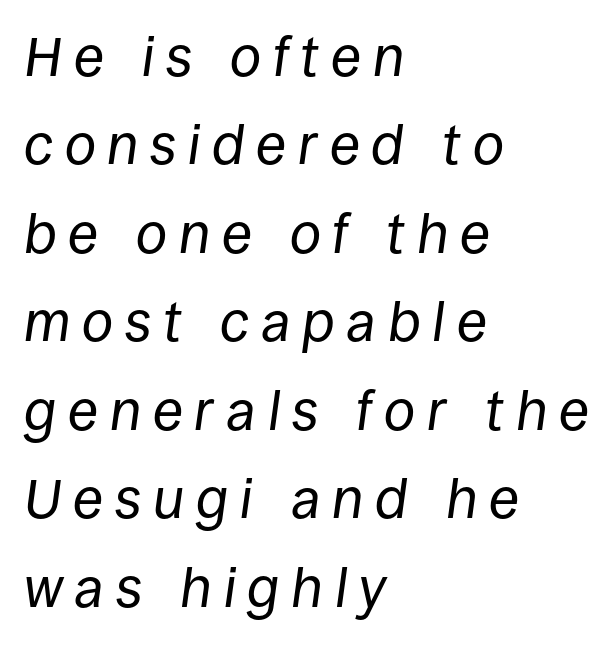
Q: Is the text bold? A: No.
Q: Is the text italic (slanted)? A: Yes, it leans right by about 8 degrees.
Q: Is the text underlined? A: No.
Q: How is the paragraph aligned? A: Left-aligned.
Q: Is the spacing between letters normal or unusually wide? A: Unusually wide.
Q: Is the spacing between lines tight, normal or loose? A: Normal.
Q: Width (condensed, normal, or wide)? A: Normal.
Q: Stroke contrast? A: Low.
Q: x-height? A: Large.
Q: Monospaced? A: No.
